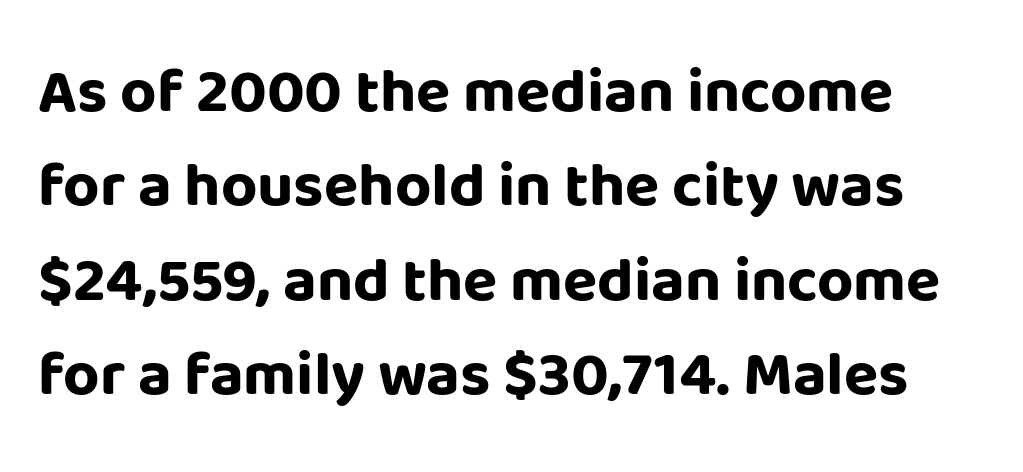
Descenders hang freely into open space. This is heavy type, rendered in bold. This is the regular roman posture of the typeface. The gaps between neighbouring characters are ordinary and unremarkable. Character widths vary here, with narrow letters taking less room than wide ones. The passage shown is typeset with a sans-serif family.
